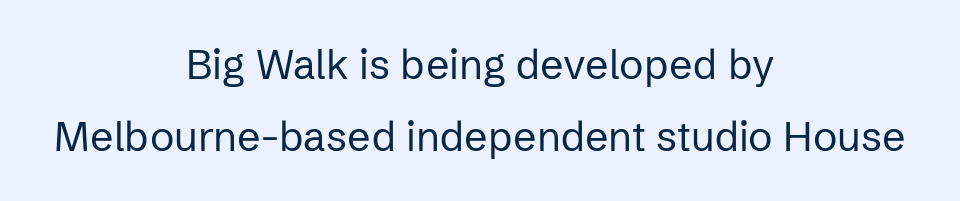
The image shows 41 px regular-weight sans-serif type, upright; set centered, line spacing 1.76x, normal letter spacing, not underlined; low stroke contrast and a medium x-height.
